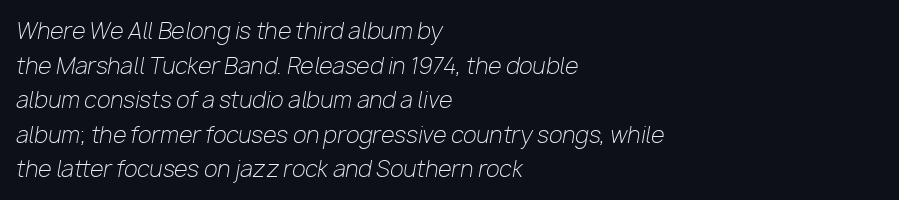
{"italic": "yes", "lean": "right", "slant_degrees": 10, "bold": "no", "underline": "no", "align": "left", "line_spacing": "normal", "line_spacing_ratio": 1.57, "letter_spacing": "normal", "letter_spacing_em": 0.0, "glyph_px": 22}
